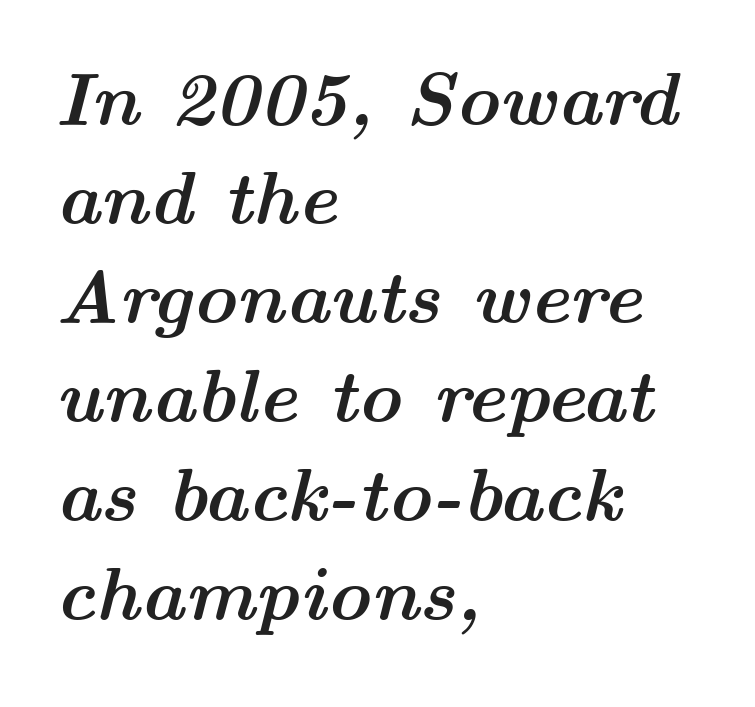
Q: Is the text bold? A: Yes.
Q: Is the text italic (slanted)? A: Yes, it leans right by about 14 degrees.
Q: Is the text underlined? A: No.
Q: How is the paragraph aligned? A: Left-aligned.
Q: Is the spacing between letters normal or unusually wide? A: Normal.
Q: Is the spacing between lines tight, normal or loose? A: Normal.
Q: Width (condensed, normal, or wide)? A: Wide.
Q: Stroke contrast? A: Medium.
Q: x-height? A: Medium.
Q: Monospaced? A: No.
